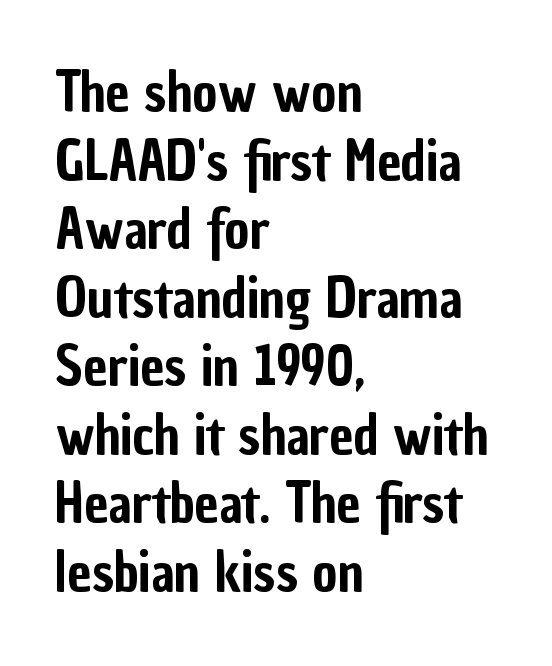
The lines in this sample share a left origin and differ only in where they stop. Bare-footed words on every line. Characters follow at the spacing the type designer built in. Designer's note — italics off, roman on. The rendering shows plain stroke endings on the letterforms — a sans-serif design.
